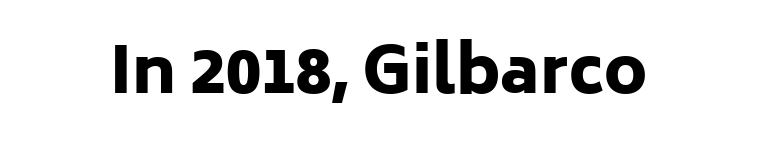
Q: Is the text bold? A: Yes.
Q: Is the text italic (slanted)? A: No, it is upright.
Q: Is the typeface a serif or a sans-serif typeface? A: Sans-serif.
Q: Is the text underlined? A: No.
Q: Is the spacing between letters normal or unusually wide? A: Normal.
Q: Width (condensed, normal, or wide)? A: Normal.
Q: Stroke contrast? A: Low.
Q: x-height? A: Medium.
Q: Monospaced? A: No.
